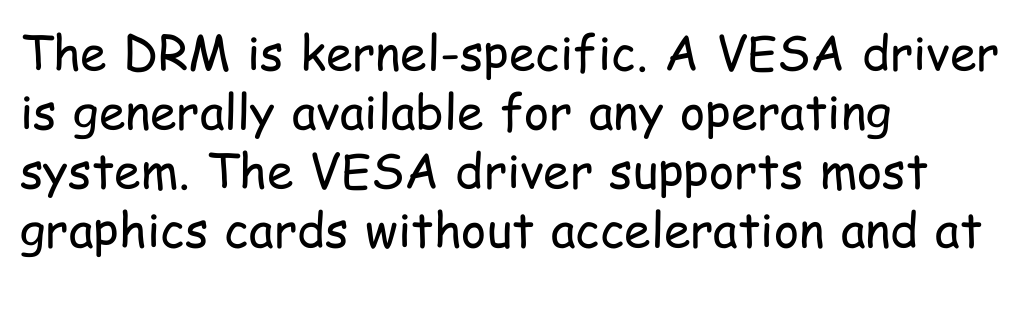
The image shows 48 px regular-weight, condensed sans-serif type, upright; set left-aligned, line spacing 1.23x, normal letter spacing, not underlined; low stroke contrast and a medium x-height.
